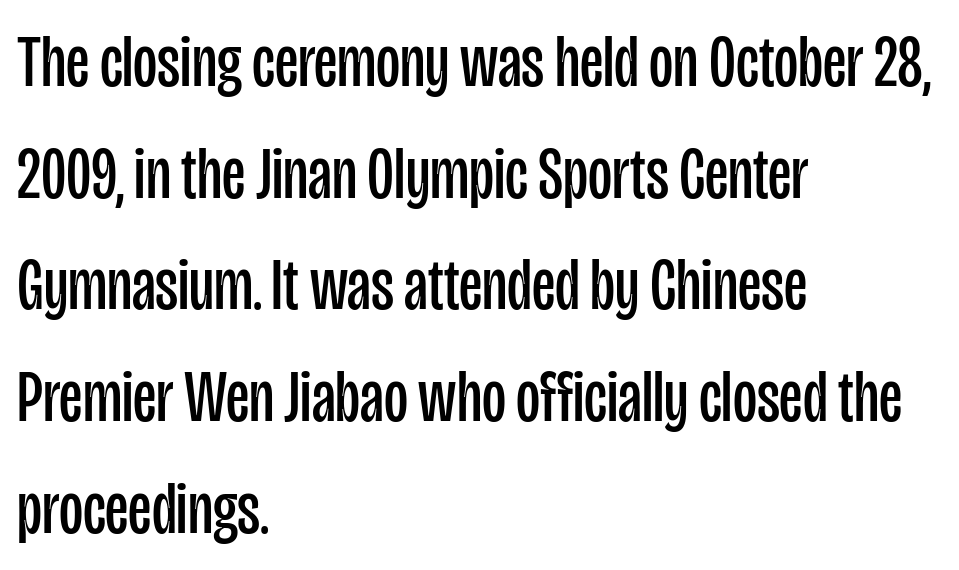
{"serif": "no", "italic": "no", "bold": "no", "weight": "regular", "width": "condensed", "stroke_contrast": "low", "x_height": "large", "monospaced": "no", "underline": "no", "align": "left", "line_spacing": "normal", "line_spacing_ratio": 1.51, "letter_spacing": "normal", "letter_spacing_em": 0.0, "glyph_px": 74}
